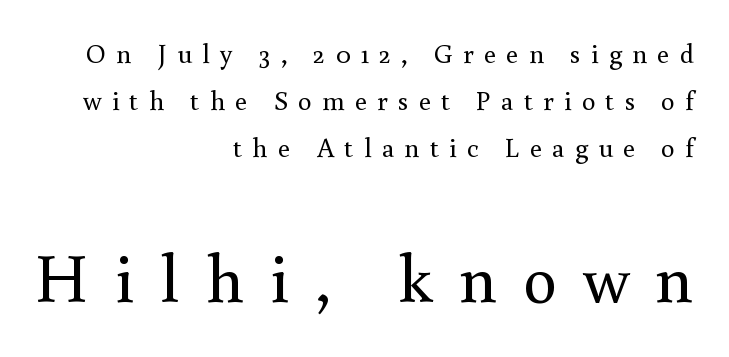
Q: Is the text bold? A: No.
Q: Is the text italic (slanted)? A: No, it is upright.
Q: Is the typeface a serif or a sans-serif typeface? A: Serif.
Q: Is the text underlined? A: No.
Q: How is the paragraph aligned? A: Right-aligned.
Q: Is the spacing between letters normal or unusually wide? A: Unusually wide.
Q: Which block of text is set in a larger size, the first (top) or the second (bottom)? A: The second (bottom) one.
Q: Width (condensed, normal, or wide)? A: Normal.
Q: x-height? A: Small.
Q: Monospaced? A: No.
